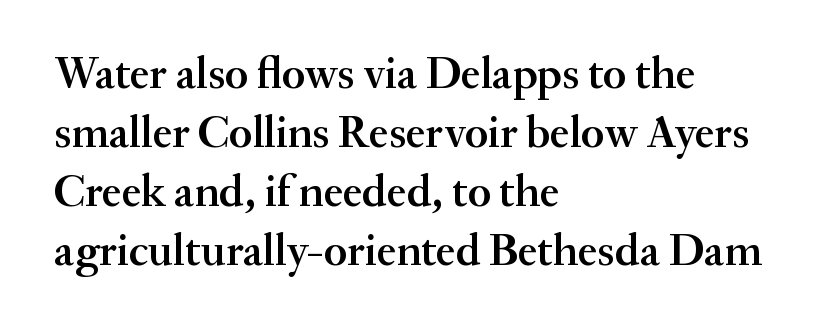
{"serif": "yes", "italic": "no", "bold": "semi", "weight": "semibold", "width": "normal", "stroke_contrast": "medium", "x_height": "small", "monospaced": "no", "underline": "no", "align": "left", "line_spacing": "normal", "line_spacing_ratio": 1.31, "letter_spacing": "normal", "letter_spacing_em": 0.0, "glyph_px": 45}
